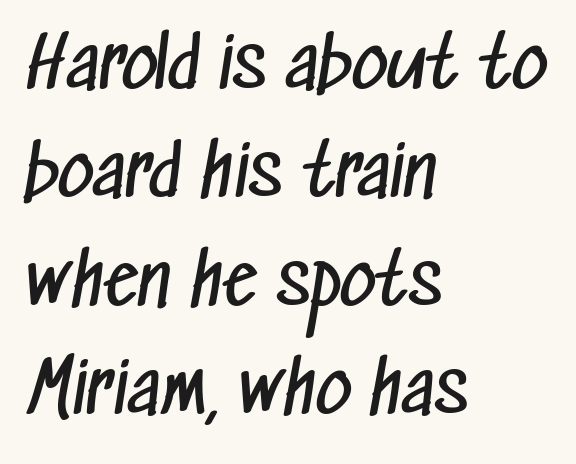
{"serif": "no", "bold": "no", "weight": "regular", "width": "condensed", "stroke_contrast": "low", "x_height": "medium", "monospaced": "no", "underline": "no", "align": "left", "line_spacing": "normal", "line_spacing_ratio": 1.55, "letter_spacing": "normal", "letter_spacing_em": 0.0, "glyph_px": 70}
